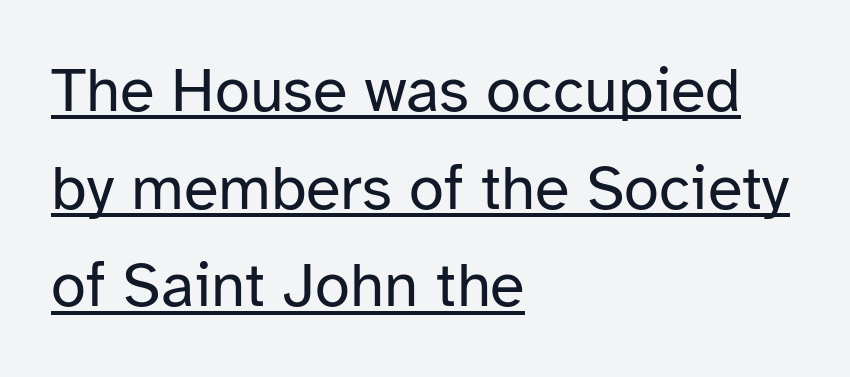
The image shows 63 px regular-weight sans-serif type, upright; set left-aligned, normal line spacing (1.55x), normal letter spacing, underlined; low stroke contrast and a medium x-height.
